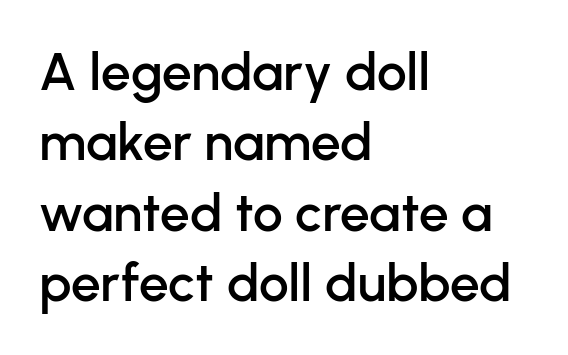
Q: Is the text italic (slanted)? A: No, it is upright.
Q: Is the typeface a serif or a sans-serif typeface? A: Sans-serif.
Q: Is the text underlined? A: No.
Q: How is the paragraph aligned? A: Left-aligned.
Q: Is the spacing between letters normal or unusually wide? A: Normal.
Q: Is the spacing between lines tight, normal or loose? A: Normal.
Q: Width (condensed, normal, or wide)? A: Normal.
Q: Stroke contrast? A: Low.
Q: x-height? A: Medium.
Q: Monospaced? A: No.
